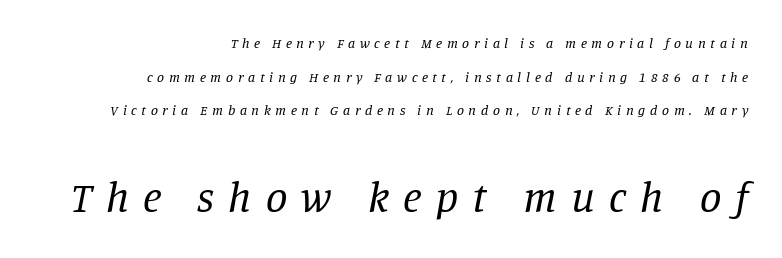
{"serif": "yes", "italic": "yes", "lean": "right", "slant_degrees": 11, "bold": "no", "weight": "regular", "width": "normal", "stroke_contrast": "low", "x_height": "large", "monospaced": "no", "underline": "no", "align": "right", "line_spacing": "loose", "line_spacing_ratio": 2.4, "letter_spacing": "wide", "letter_spacing_em": 0.33, "larger_block": "second", "size_ratio": 3.07, "glyph_px": 43}
